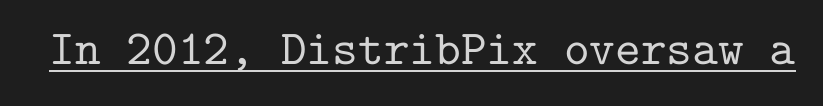
The image shows 49 px serif type, upright, monospaced; set normal letter spacing, underlined; low stroke contrast and a medium x-height.
